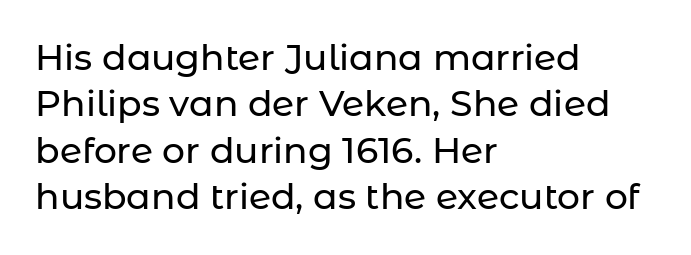
{"serif": "no", "italic": "no", "width": "normal", "stroke_contrast": "low", "x_height": "medium", "monospaced": "no", "underline": "no", "align": "left", "line_spacing": "normal", "line_spacing_ratio": 1.29, "letter_spacing": "normal", "letter_spacing_em": 0.0, "glyph_px": 36}
